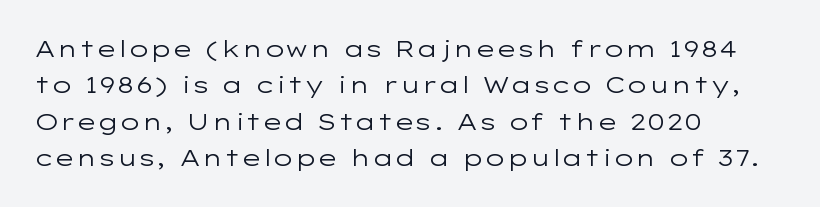
Q: Is the text bold? A: No.
Q: Is the text italic (slanted)? A: No, it is upright.
Q: Is the text underlined? A: No.
Q: How is the paragraph aligned? A: Left-aligned.
Q: Is the spacing between letters normal or unusually wide? A: Normal.
Q: Is the spacing between lines tight, normal or loose? A: Normal.
